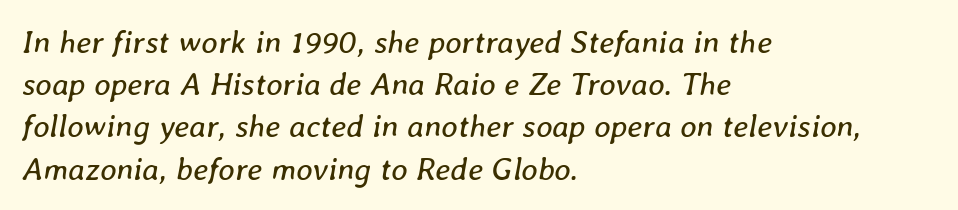
Q: Is the text bold? A: No.
Q: Is the text italic (slanted)? A: Yes, it leans right by about 8 degrees.
Q: Is the text underlined? A: No.
Q: How is the paragraph aligned? A: Left-aligned.
Q: Is the spacing between letters normal or unusually wide? A: Normal.
Q: Is the spacing between lines tight, normal or loose? A: Normal.
Q: Width (condensed, normal, or wide)? A: Normal.
Q: Stroke contrast? A: Low.
Q: x-height? A: Medium.
Q: Monospaced? A: No.
